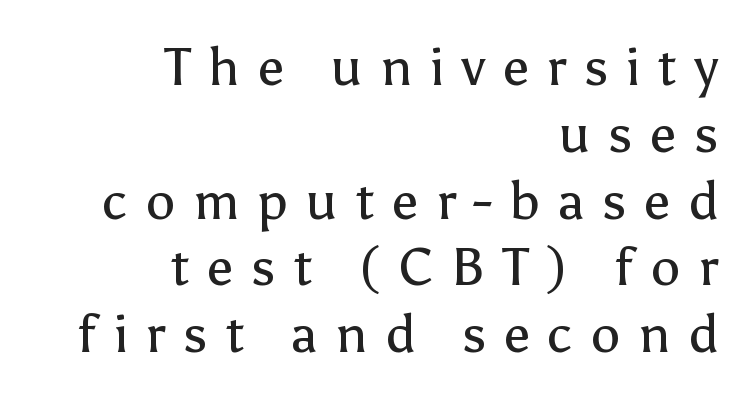
The image shows 53 px regular-weight sans-serif type, upright; set right-aligned, normal line spacing (1.26x), unusually wide letter spacing (+0.33 em), not underlined; low stroke contrast and a medium x-height.
